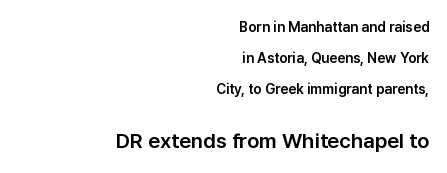
The image shows 21 px text type, upright; set right-aligned, loose line spacing (2.23x), normal letter spacing, not underlined; the second (bottom) block is 1.5x larger.
